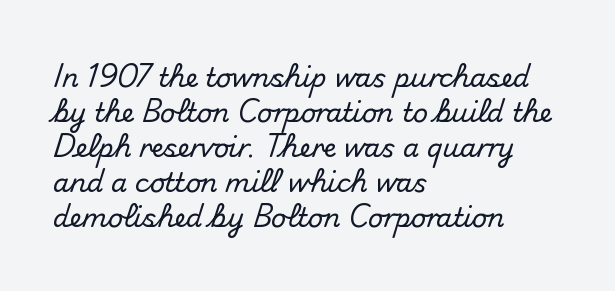
Q: Is the text italic (slanted)? A: Yes.
Q: Is the text underlined? A: No.
Q: How is the paragraph aligned? A: Left-aligned.
Q: Is the spacing between letters normal or unusually wide? A: Normal.
Q: Is the spacing between lines tight, normal or loose? A: Normal.
